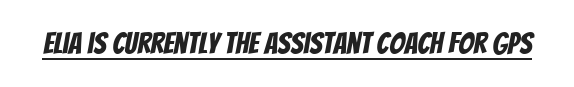
Q: Is the typeface a serif or a sans-serif typeface? A: Sans-serif.
Q: Is the text underlined? A: Yes.
Q: Is the spacing between letters normal or unusually wide? A: Normal.
Q: Width (condensed, normal, or wide)? A: Condensed.
Q: Stroke contrast? A: Low.
Q: x-height? A: Large.
Q: Monospaced? A: No.
